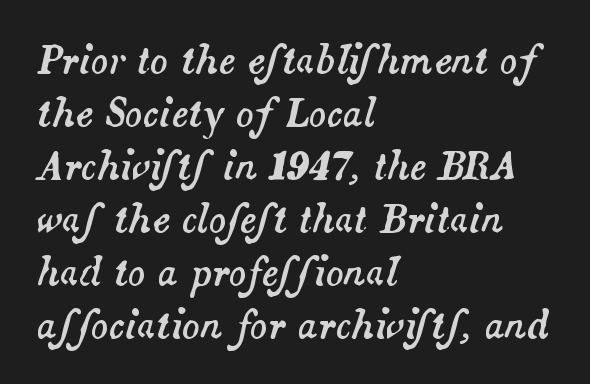
{"italic": "yes", "lean": "right", "slant_degrees": 14, "width": "normal", "stroke_contrast": "medium", "x_height": "small", "monospaced": "no", "underline": "no", "align": "left", "line_spacing": "normal", "line_spacing_ratio": 1.43, "letter_spacing": "normal", "letter_spacing_em": 0.0, "glyph_px": 37}
